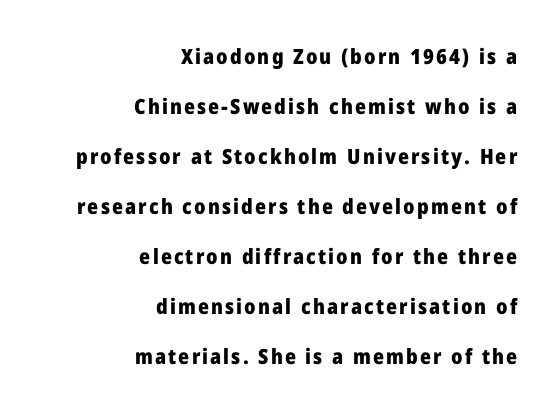
{"italic": "no", "bold": "yes", "underline": "no", "align": "right", "line_spacing": "loose", "line_spacing_ratio": 2.38, "glyph_px": 21}
